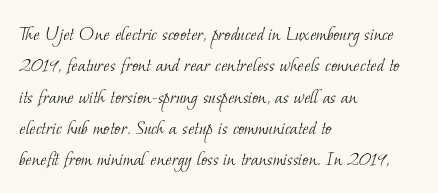
The image shows 21 px text type; set left-aligned, normal line spacing (1.49x), normal letter spacing, not underlined.
